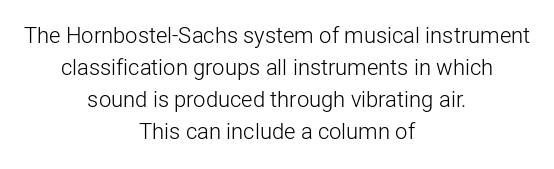
{"italic": "no", "bold": "no", "underline": "no", "align": "center", "line_spacing": "normal", "line_spacing_ratio": 1.46, "letter_spacing": "normal", "letter_spacing_em": 0.0, "glyph_px": 22}
